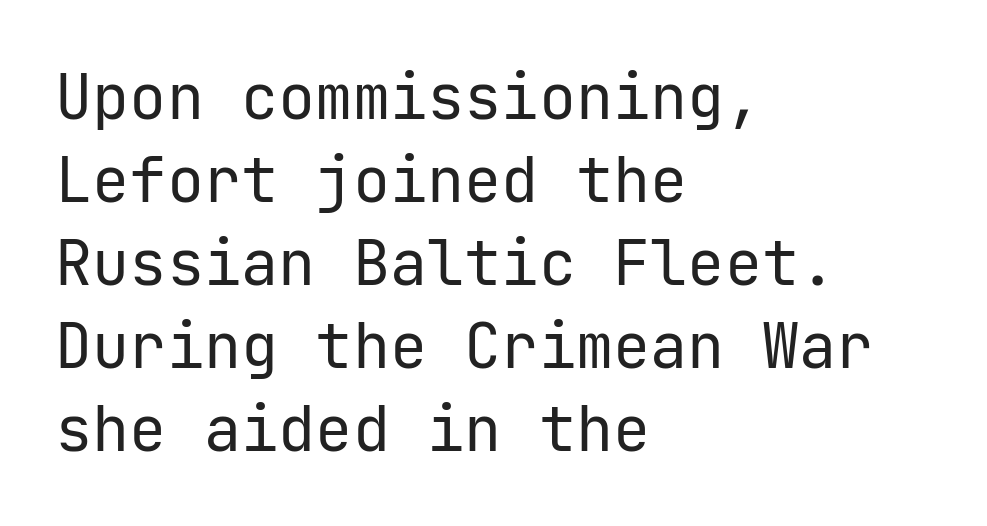
{"serif": "no", "italic": "no", "bold": "no", "weight": "regular", "width": "normal", "stroke_contrast": "low", "x_height": "medium", "underline": "no", "align": "left", "line_spacing": "normal", "line_spacing_ratio": 1.34, "letter_spacing": "normal", "letter_spacing_em": 0.0, "glyph_px": 62}
